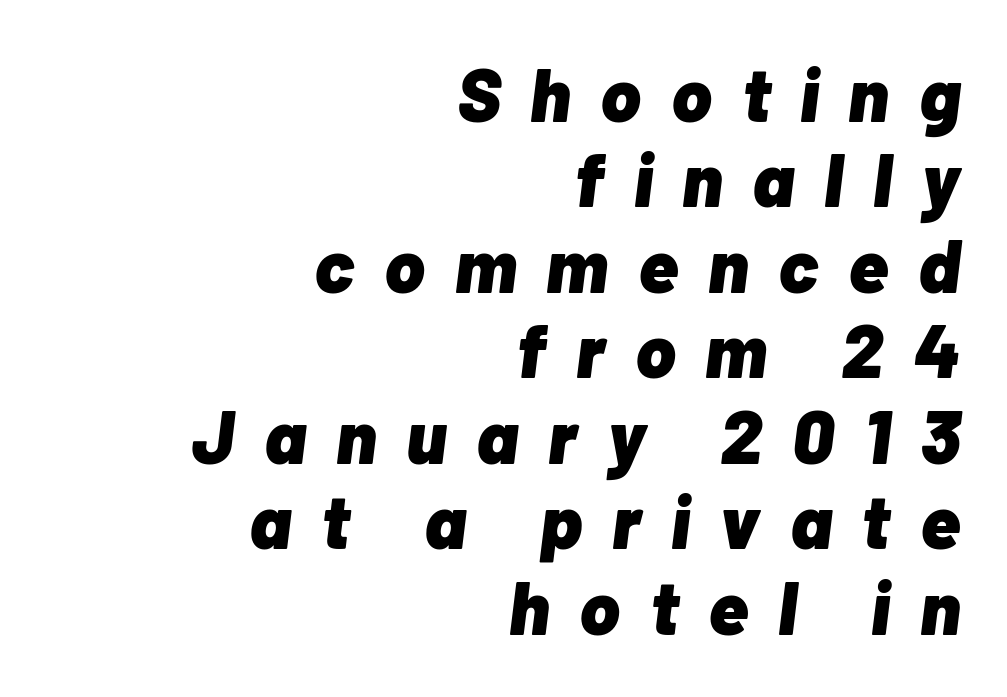
{"italic": "yes", "lean": "right", "slant_degrees": 7, "bold": "yes", "weight": "heavy", "width": "normal", "stroke_contrast": "low", "x_height": "medium", "monospaced": "no", "underline": "no", "align": "right", "line_spacing": "tight", "line_spacing_ratio": 1.14, "letter_spacing": "wide", "letter_spacing_em": 0.4, "glyph_px": 75}
